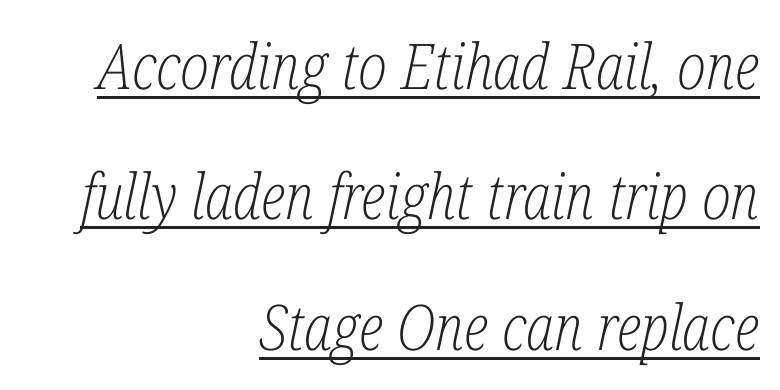
{"serif": "yes", "italic": "yes", "lean": "right", "slant_degrees": 12, "bold": "no", "weight": "light", "width": "condensed", "stroke_contrast": "low", "x_height": "medium", "monospaced": "no", "underline": "yes", "align": "right", "line_spacing": "loose", "line_spacing_ratio": 2.07, "letter_spacing": "normal", "letter_spacing_em": 0.0, "glyph_px": 63}
